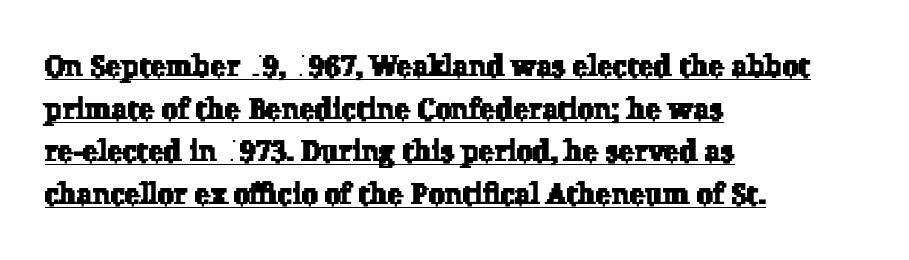
Q: Is the typeface a serif or a sans-serif typeface? A: Serif.
Q: Is the text underlined? A: Yes.
Q: How is the paragraph aligned? A: Left-aligned.
Q: Is the spacing between letters normal or unusually wide? A: Normal.
Q: Is the spacing between lines tight, normal or loose? A: Normal.
Q: Width (condensed, normal, or wide)? A: Normal.
Q: Stroke contrast? A: Low.
Q: x-height? A: Medium.
Q: Monospaced? A: No.
